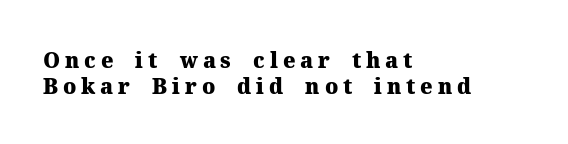
Style check: upright. Descenders hang freely into open space. The type is letterspaced generously, with wide tracking. You'd pick this weight for a headline — it's a proper bold.
